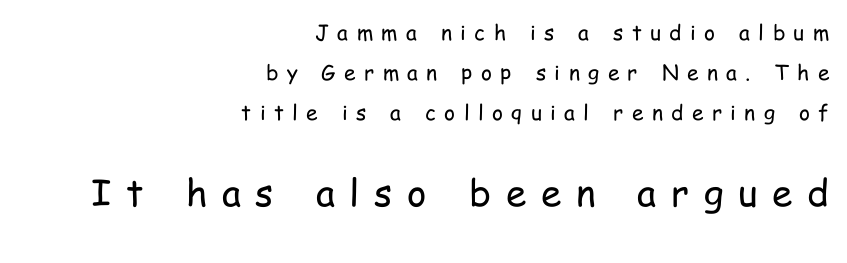
{"serif": "no", "italic": "no", "bold": "no", "weight": "regular", "width": "condensed", "stroke_contrast": "low", "x_height": "medium", "monospaced": "no", "underline": "no", "align": "right", "line_spacing": "loose", "line_spacing_ratio": 1.9, "letter_spacing": "wide", "letter_spacing_em": 0.4, "larger_block": "second", "size_ratio": 1.76, "glyph_px": 37}
